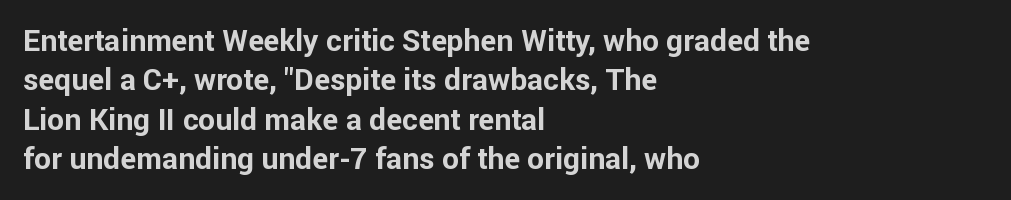
You can tell it's not italic because the verticals are truly vertical. Is this a fixed-width face? No — the glyphs have proportional, varying widths. The space between consecutive lines is moderate. Decoration check: the copy has no underline.
